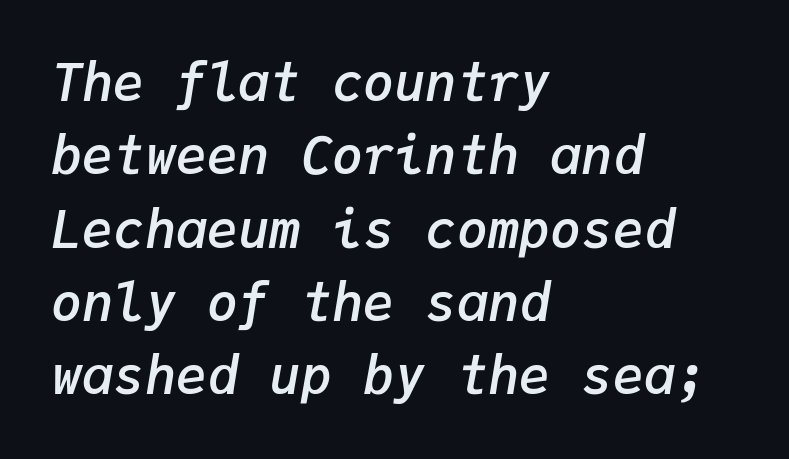
Summary of weight: moderately heavy, a semibold. Every character here occupies the same horizontal width, giving the sample a typewriter-like rhythm. The area under the type is left untouched. Would a proofreader flag this as italicized? Yes. The passage shown stacks its lines at a standard gap.
